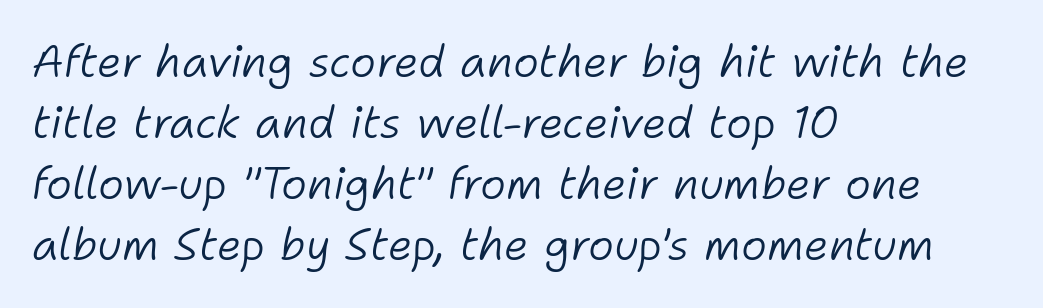
{"italic": "yes", "lean": "right", "slant_degrees": 11, "bold": "no", "weight": "light", "width": "normal", "stroke_contrast": "low", "x_height": "medium", "monospaced": "no", "underline": "no", "align": "left", "line_spacing": "normal", "line_spacing_ratio": 1.39, "letter_spacing": "normal", "letter_spacing_em": 0.0, "glyph_px": 44}
